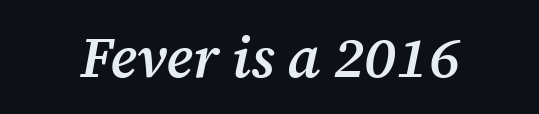
To sum up the face: it has serifs. Each letter keeps its own natural width here, so spacing adapts to shape. The line texture is even and compact thanks to regular tracking. Underline: absent. The glyphs look as if they've been sheared to an angle. Stroke thickness is moderately raised; the sample reads as semibold.
